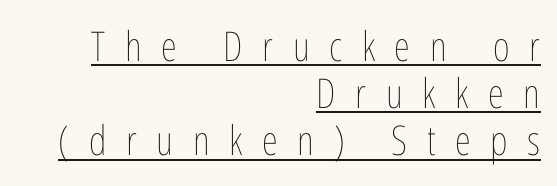
Honestly, the rows look squashed on top of each other. The compositor pushed each line to the right boundary. Loose tracking; the words dissolve into strings of separated letters. Is there an underline? Yes — a line sits under the letters. Stems here are at most as thick as an everyday book face. When letters stand straight like this, we call the style roman or upright.
